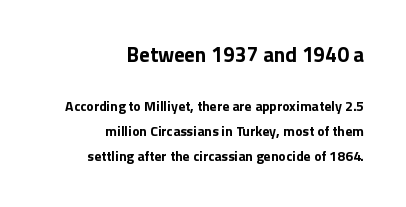
Q: Is the text bold? A: Yes.
Q: Is the text italic (slanted)? A: No, it is upright.
Q: Is the text underlined? A: No.
Q: How is the paragraph aligned? A: Right-aligned.
Q: Is the spacing between letters normal or unusually wide? A: Normal.
Q: Which block of text is set in a larger size, the first (top) or the second (bottom)? A: The first (top) one.
